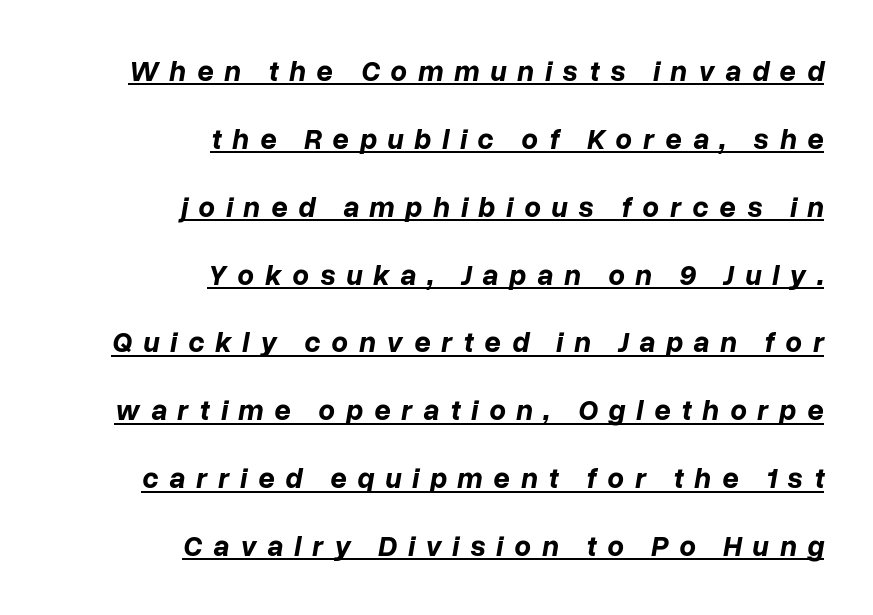
Loosely led — the rows are spread out. This sample has the flowing, uneven cadence of proportional lettering. These lines are set flush right with a ragged left edge. Style check: oblique. The rendering inserts visible extra space after every character. Compared with undecorated copy, this sample adds a rule below the words.
